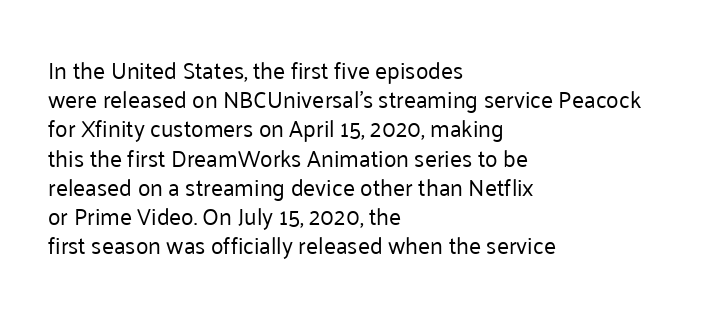
The image shows 23 px text type, upright; set left-aligned, normal line spacing (1.27x), normal letter spacing, not underlined.
